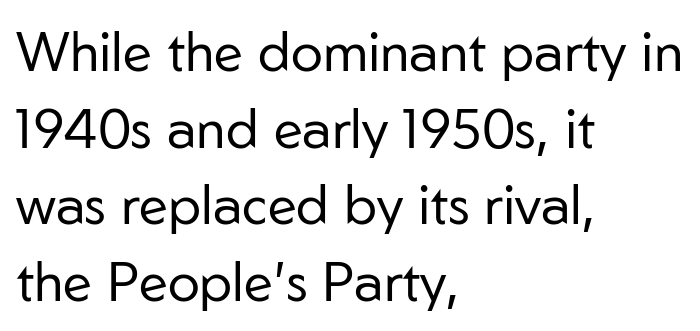
A typesetter would call this proportional, since set widths differ per character. Caption: standard tracking, unaltered. Caption: multi-line text, flush left, ragged right. Type without underlining. Nope, no serifs anywhere on these letters. Nothing heavy about these letters — not bold at all.
